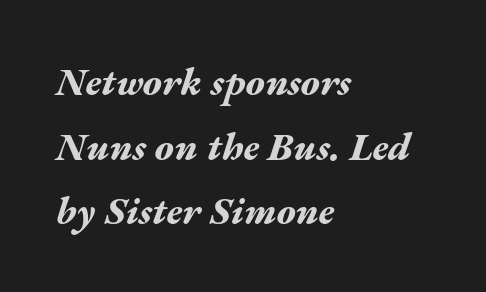
The rendering applies a slant to the glyphs. Chunky letters — that's bold for sure. This sample has the flowing, uneven cadence of proportional lettering. Baseline-to-baseline distance is the conventional proportion of letter height. Nobody drew a line under any word here.
